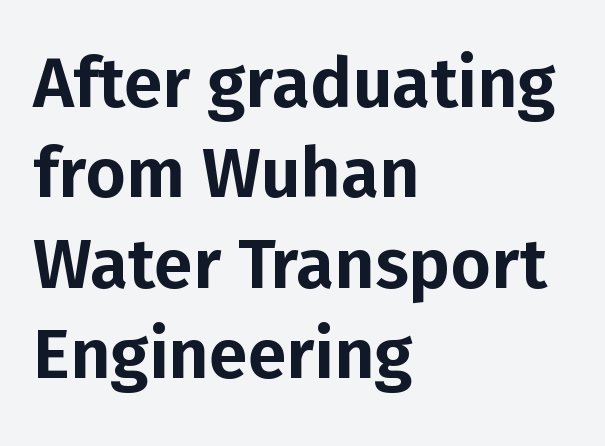
Q: Is the text italic (slanted)? A: No, it is upright.
Q: Is the typeface a serif or a sans-serif typeface? A: Sans-serif.
Q: Is the text underlined? A: No.
Q: How is the paragraph aligned? A: Left-aligned.
Q: Is the spacing between letters normal or unusually wide? A: Normal.
Q: Is the spacing between lines tight, normal or loose? A: Normal.
Q: Width (condensed, normal, or wide)? A: Normal.
Q: Stroke contrast? A: Low.
Q: x-height? A: Medium.
Q: Monospaced? A: No.
